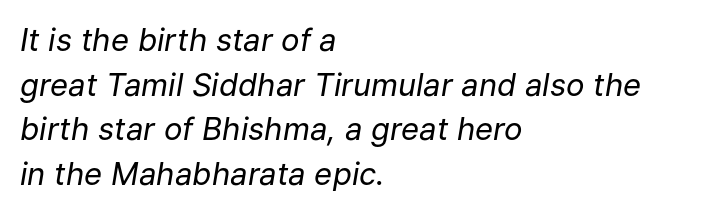
{"italic": "yes", "lean": "right", "slant_degrees": 9, "bold": "no", "weight": "regular", "width": "normal", "stroke_contrast": "low", "x_height": "medium", "monospaced": "no", "underline": "no", "align": "left", "line_spacing": "normal", "line_spacing_ratio": 1.44, "letter_spacing": "normal", "letter_spacing_em": 0.0, "glyph_px": 31}
